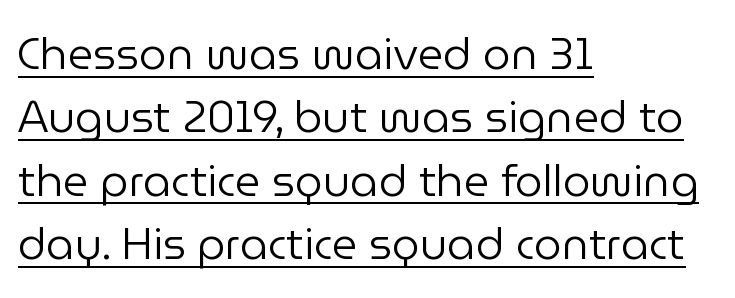
The image shows 44 px regular-weight sans-serif type, upright; set left-aligned, normal line spacing (1.44x), normal letter spacing, underlined; low stroke contrast and a medium x-height.
